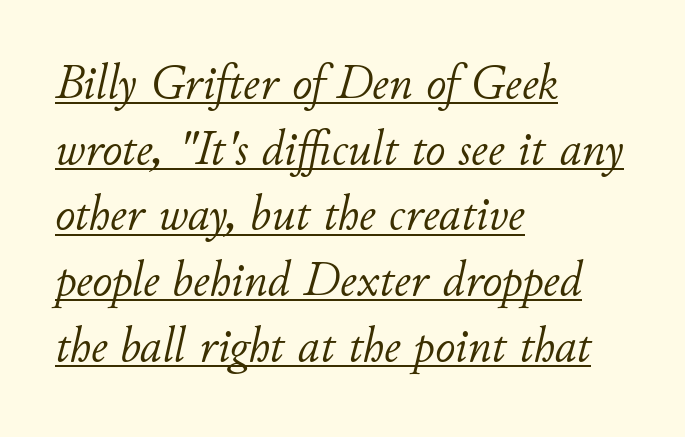
Q: Is the text bold? A: No.
Q: Is the text italic (slanted)? A: Yes, it leans right by about 11 degrees.
Q: Is the text underlined? A: Yes.
Q: How is the paragraph aligned? A: Left-aligned.
Q: Is the spacing between letters normal or unusually wide? A: Normal.
Q: Is the spacing between lines tight, normal or loose? A: Normal.
Q: Width (condensed, normal, or wide)? A: Normal.
Q: Stroke contrast? A: Low.
Q: x-height? A: Small.
Q: Monospaced? A: No.
